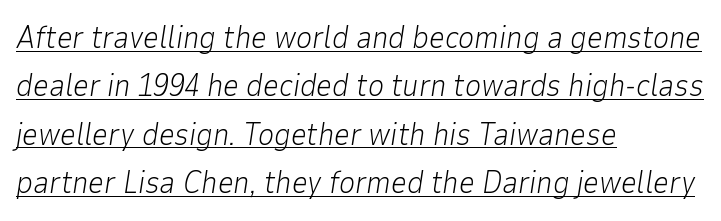
The block of text has a typical density, with ordinary space between rows. Alignment: flush left. No extra ink here — the face is not bold. Has an underline been added? It has. The face used here is proportionally spaced, like ordinary book or web type. What stands out about the letter spacing? Nothing — it is the standard amount.
